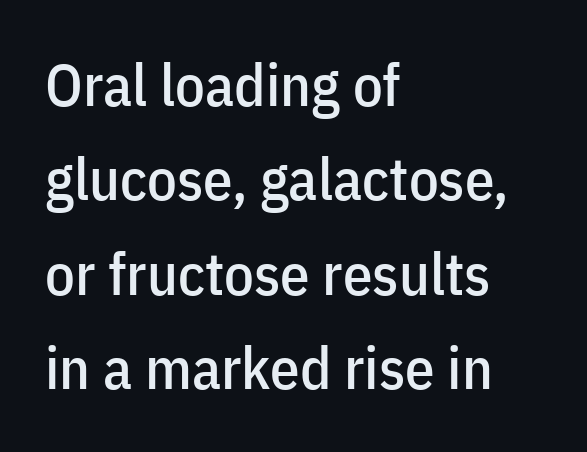
Teacher's note: observe the even left margin — that is flush-left alignment. Regular leading. Posture: straight, roman, zero tilt. The face used here is proportionally spaced, like ordinary book or web type. Beneath every word, the page is bare.
